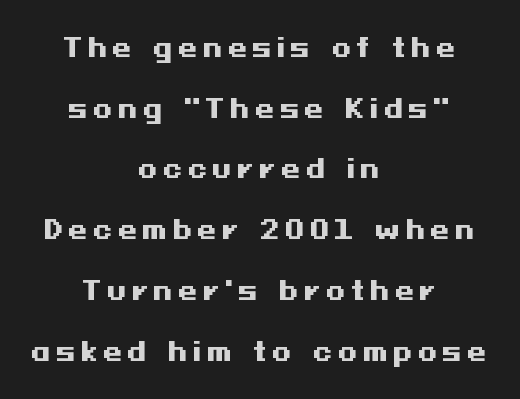
The image shows 25 px bold type, upright; set centered, loose line spacing (2.43x), unusually wide letter spacing (+0.21 em), not underlined.
